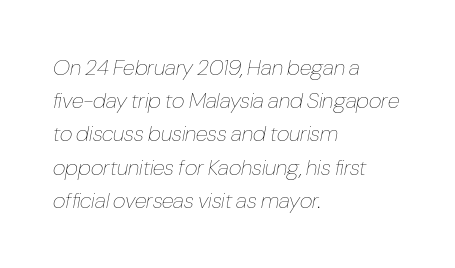
{"italic": "yes", "lean": "right", "slant_degrees": 10, "bold": "no", "underline": "no", "align": "left", "line_spacing": "normal", "line_spacing_ratio": 1.51, "letter_spacing": "normal", "letter_spacing_em": 0.0, "glyph_px": 22}
